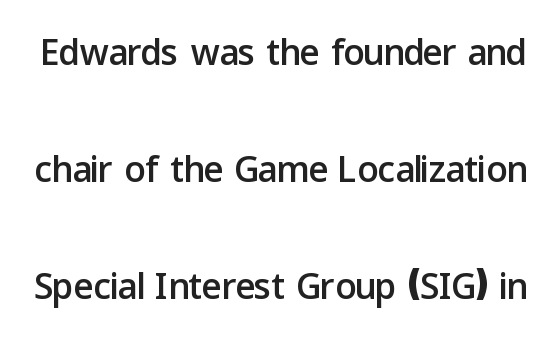
The lettering stays uniformly vertical, giving the passage a roman look. The passage shown has conventional tracking throughout. The designer dialed line spacing up above the default. The string is rendered with underlining switched off. Does the type have serifs? No, each stem ends abruptly. This sample has the flowing, uneven cadence of proportional lettering.
